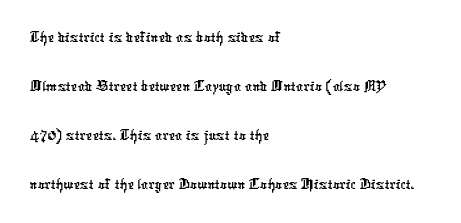
The image shows 35 px condensed sans-serif type; set left-aligned, normal line spacing (1.4x), normal letter spacing, not underlined; low stroke contrast and a medium x-height.
